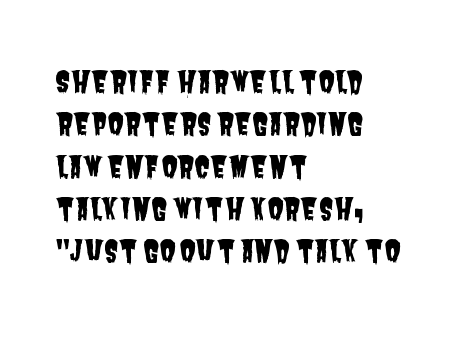
The image shows 29 px condensed sans-serif type; set left-aligned, normal line spacing (1.46x), normal letter spacing, not underlined; low stroke contrast and a large x-height.
